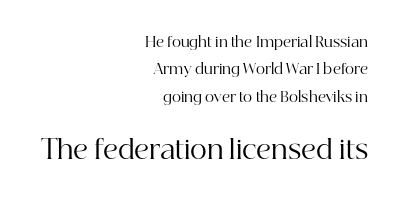
{"italic": "no", "bold": "no", "underline": "no", "align": "right", "line_spacing": "loose", "line_spacing_ratio": 1.95, "letter_spacing": "normal", "letter_spacing_em": 0.0, "larger_block": "second", "size_ratio": 1.86, "glyph_px": 26}
